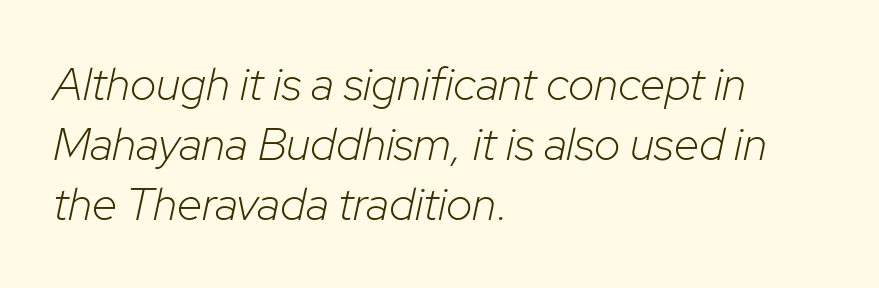
Note the varied advance widths — an 'i' is clearly narrower than an 'm'. The gaps between neighbouring characters are ordinary and unremarkable. A classic flush-left, rag-right setting is used for this passage. Unbolded letterforms with no extra heft. Leading: standard. Each row of text sits above clean, open space.
